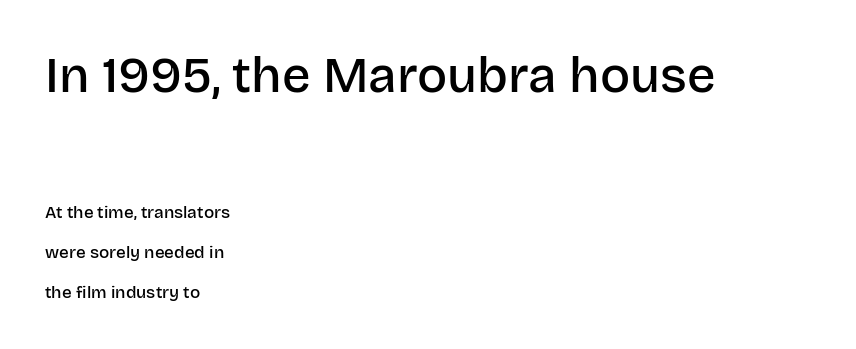
The image shows 50 px semibold sans-serif type, upright; set left-aligned, loose line spacing (2.35x), normal letter spacing, not underlined; the first (top) block is 2.94x larger; low stroke contrast and a large x-height.
